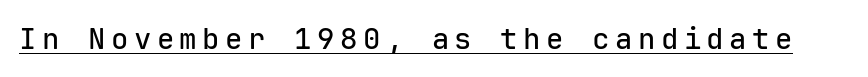
Q: Is the text italic (slanted)? A: No, it is upright.
Q: Is the typeface a serif or a sans-serif typeface? A: Sans-serif.
Q: Is the text underlined? A: Yes.
Q: Width (condensed, normal, or wide)? A: Normal.
Q: Stroke contrast? A: Low.
Q: x-height? A: Medium.
Q: Monospaced? A: Yes.
